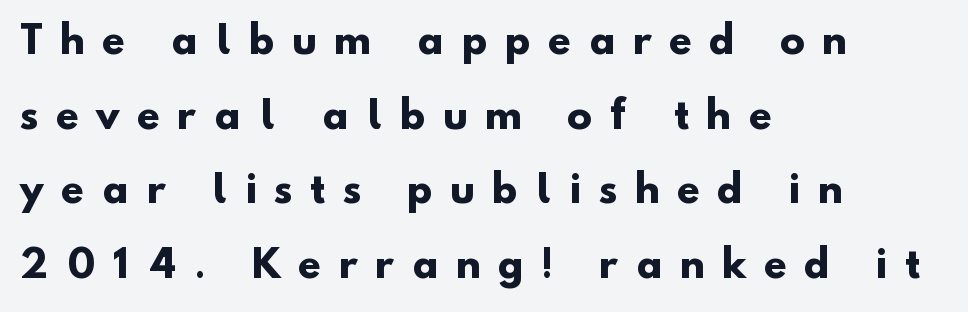
The foot of each line stays bare and open. Does the copy run flush right? No — it runs flush left. Chunky letters — that's bold for sure. Check where the strokes stop: nothing finishes them off — pure sans. Look at the tracking — it's clearly loosened, letters drifting apart.
